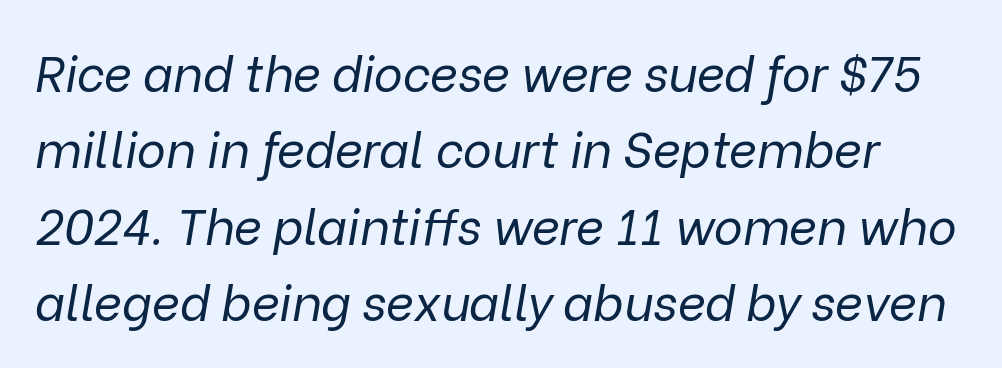
{"italic": "yes", "lean": "right", "slant_degrees": 9, "bold": "no", "weight": "regular", "width": "normal", "stroke_contrast": "low", "x_height": "medium", "monospaced": "no", "underline": "no", "line_spacing": "normal", "line_spacing_ratio": 1.56, "letter_spacing": "normal", "letter_spacing_em": 0.0, "glyph_px": 49}
